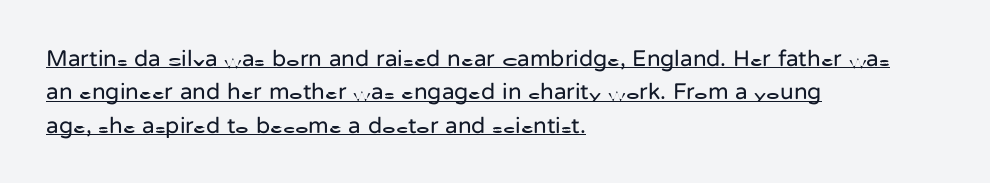
Q: Is the text bold? A: No.
Q: Is the text italic (slanted)? A: No, it is upright.
Q: Is the text underlined? A: Yes.
Q: How is the paragraph aligned? A: Left-aligned.
Q: Is the spacing between letters normal or unusually wide? A: Normal.
Q: Is the spacing between lines tight, normal or loose? A: Normal.
